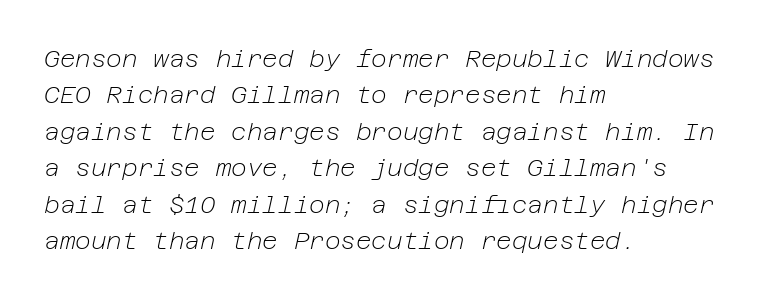
Left-aligned paragraph, ragged on the right. Vertically, the passage feels balanced, rows spaced as you'd expect. Is the stroke heavy? The answer is a plain regular-or-lighter. Descenders hang freely into open space. The typography opts for an oblique posture over an upright one. The letterforms sit shoulder to shoulder at normal distance.
